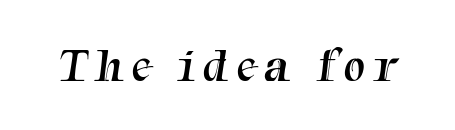
The image shows 49 px regular-weight serif type; set not underlined; medium stroke contrast and a medium x-height.
